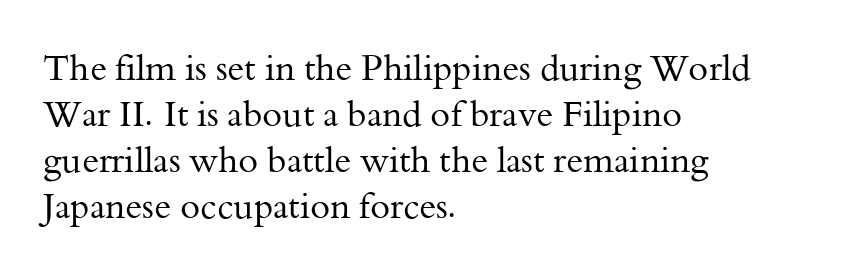
I'd call this a serif setting — the letters wear small feet. Italic? Not at all — the glyphs are vertical. The face used here is proportionally spaced, like ordinary book or web type. In terms of leading, this rendering sits right in the middle. The strip under each line holds only bare page. Nothing unusual about the tracking: characters are spaced as the font intends.
